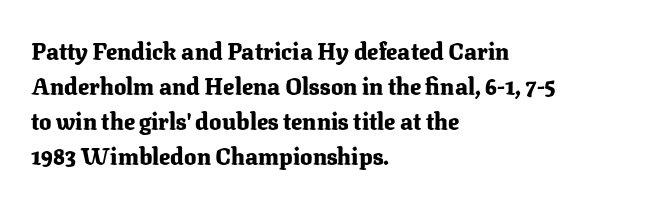
{"italic": "no", "bold": "yes", "underline": "no", "align": "left", "line_spacing": "normal", "line_spacing_ratio": 1.52, "letter_spacing": "normal", "letter_spacing_em": 0.0, "glyph_px": 23}
